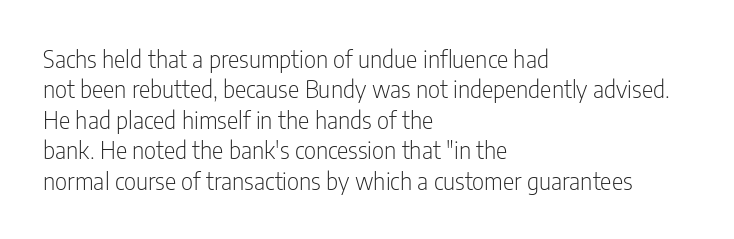
The image shows 24 px text type, upright; set left-aligned, normal line spacing (1.27x), normal letter spacing, not underlined.
